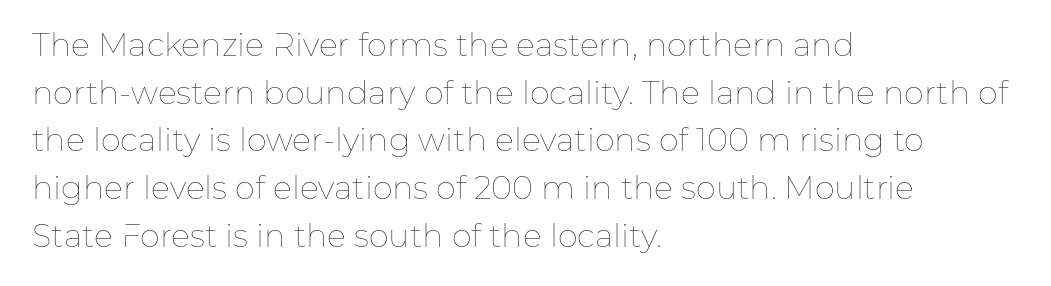
Horizontal bands of white between lines are of average thickness. Is the block centered? No — it sits flush against the left margin. These lines are rendered in a variable-pitch font. Just letters on the line, the space beneath them empty. The letters sit at their default tracking, neither squeezed nor spread.
